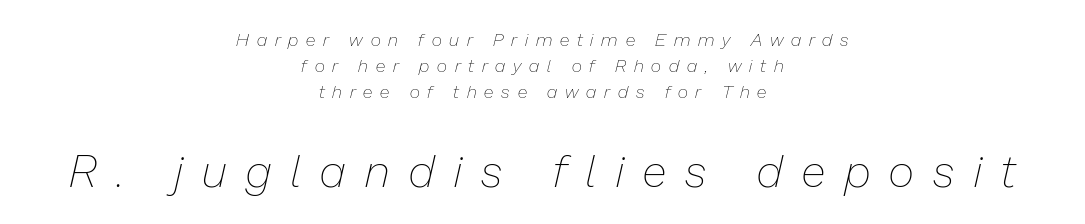
{"italic": "yes", "lean": "right", "slant_degrees": 13, "bold": "no", "weight": "thin", "width": "normal", "stroke_contrast": "low", "x_height": "medium", "monospaced": "no", "underline": "no", "align": "center", "line_spacing": "normal", "line_spacing_ratio": 1.44, "letter_spacing": "wide", "letter_spacing_em": 0.44, "larger_block": "second", "size_ratio": 2.5, "glyph_px": 45}
